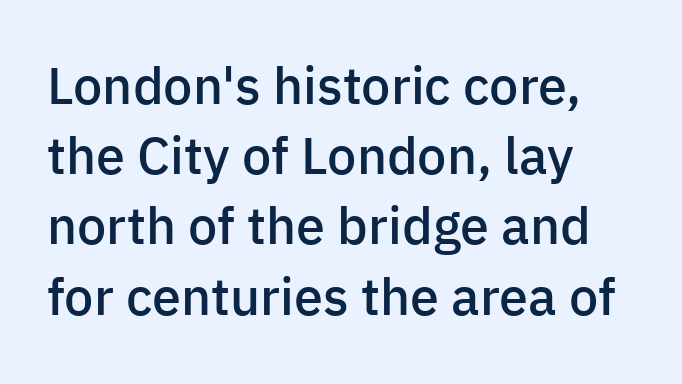
Do the characters align in a grid? No, the font is proportional. The horizontal fit of the characters is conventional and even. These lines are set flush left with a ragged right edge. The typeface chosen for these lines omits serifs. The strokes are fattened partway — semibold, not bold.
